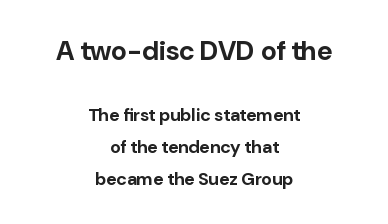
{"italic": "no", "bold": "yes", "underline": "no", "align": "center", "line_spacing_ratio": 1.78, "letter_spacing": "normal", "letter_spacing_em": 0.0, "larger_block": "first", "size_ratio": 1.5, "glyph_px": 27}
